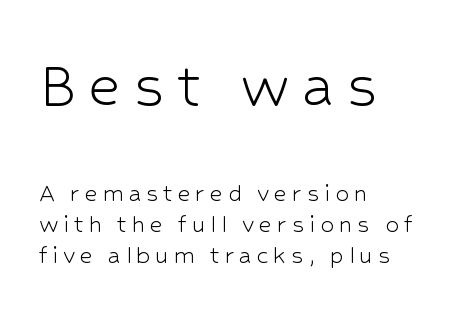
The image shows 71 px light sans-serif type, upright; set left-aligned, tight line spacing (1.11x), not underlined; the first (top) block is 2.54x larger; low stroke contrast and a medium x-height.
